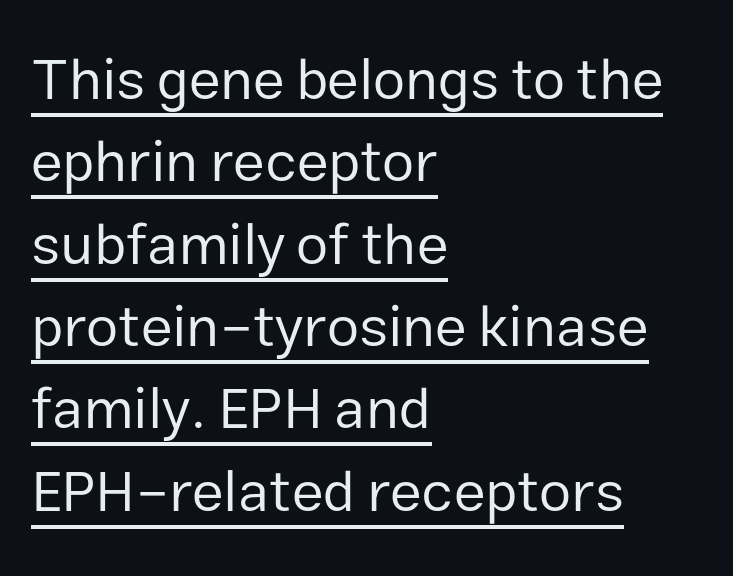
The image shows 58 px regular-weight sans-serif type, upright; set left-aligned, normal line spacing (1.42x), normal letter spacing, underlined; low stroke contrast and a medium x-height.
